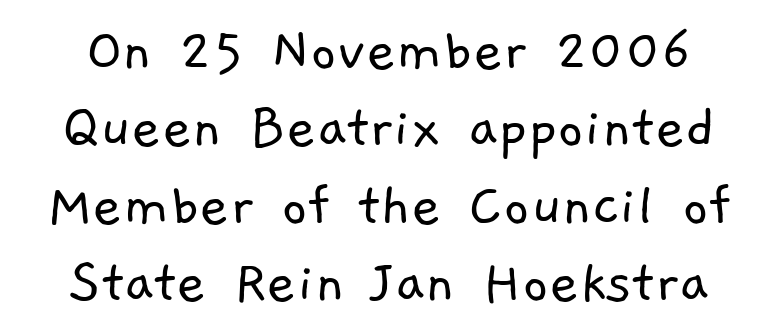
Q: Is the text bold? A: No.
Q: Is the typeface a serif or a sans-serif typeface? A: Sans-serif.
Q: Is the text underlined? A: No.
Q: Is the spacing between letters normal or unusually wide? A: Normal.
Q: Width (condensed, normal, or wide)? A: Normal.
Q: Stroke contrast? A: Low.
Q: x-height? A: Medium.
Q: Monospaced? A: No.
